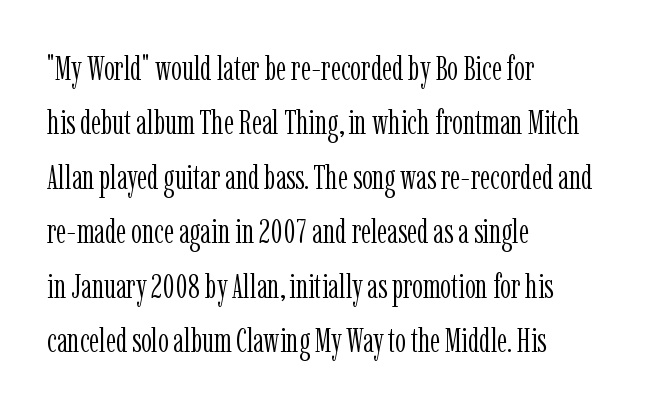
The image shows 34 px light, condensed serif type, upright; set left-aligned, normal line spacing (1.6x), normal letter spacing, not underlined; low stroke contrast and a medium x-height.
